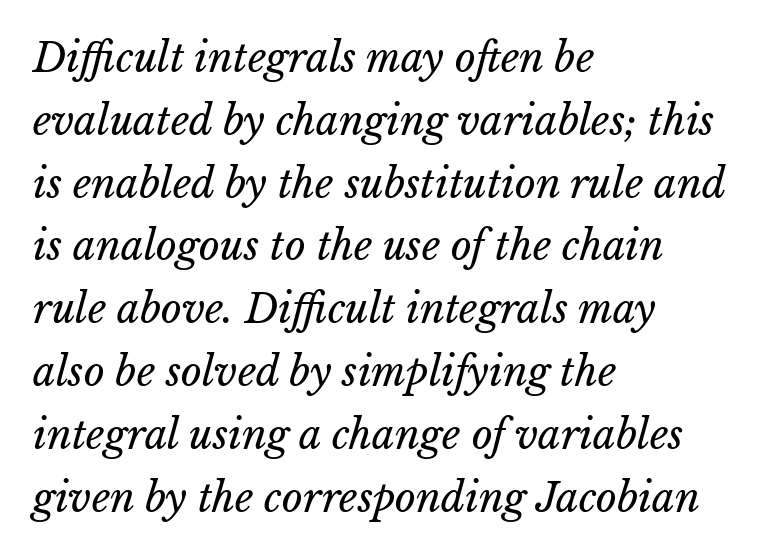
Short note: letters normally spaced. Is the stroke heavy? The answer is a plain regular-or-lighter. The block of text has a typical density, with ordinary space between rows. Each row of text sits above clean, open space.
